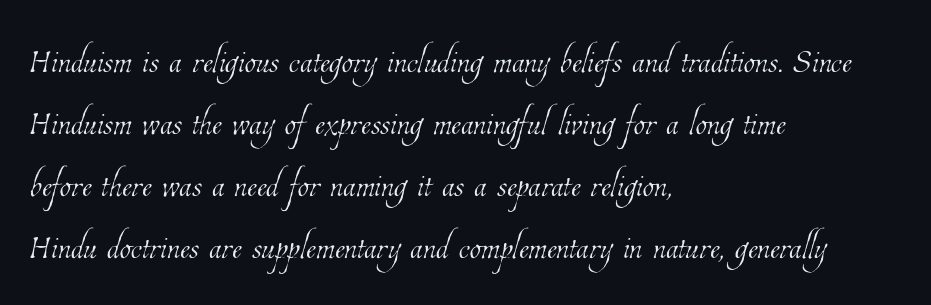
Q: Is the text bold? A: No.
Q: Is the text underlined? A: No.
Q: How is the paragraph aligned? A: Left-aligned.
Q: Is the spacing between letters normal or unusually wide? A: Normal.
Q: Is the spacing between lines tight, normal or loose? A: Normal.
Q: Width (condensed, normal, or wide)? A: Condensed.
Q: Stroke contrast? A: Low.
Q: x-height? A: Medium.
Q: Monospaced? A: No.
